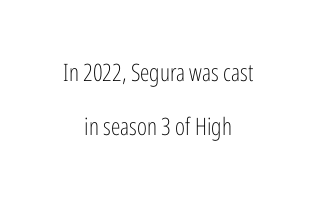
Q: Is the text bold? A: No.
Q: Is the text italic (slanted)? A: No, it is upright.
Q: Is the text underlined? A: No.
Q: How is the paragraph aligned? A: Centered.
Q: Is the spacing between letters normal or unusually wide? A: Normal.
Q: Is the spacing between lines tight, normal or loose? A: Loose.
